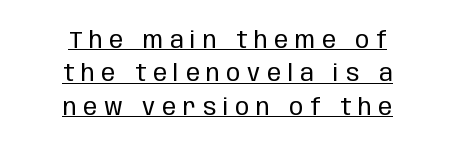
The image shows 23 px text type, upright; set centered, normal line spacing (1.45x), unusually wide letter spacing (+0.3 em), underlined.
